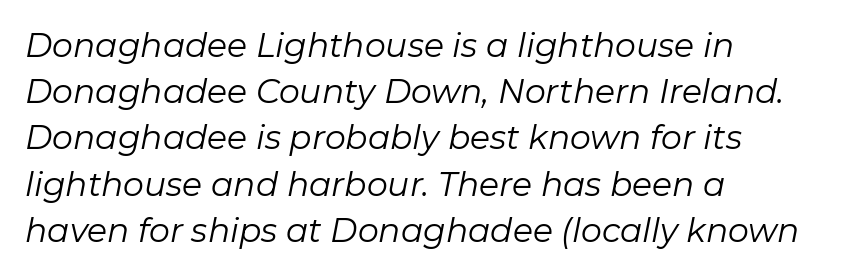
Q: Is the text bold? A: No.
Q: Is the text italic (slanted)? A: Yes, it leans right by about 11 degrees.
Q: Is the text underlined? A: No.
Q: How is the paragraph aligned? A: Left-aligned.
Q: Is the spacing between letters normal or unusually wide? A: Normal.
Q: Is the spacing between lines tight, normal or loose? A: Normal.
Q: Width (condensed, normal, or wide)? A: Normal.
Q: Stroke contrast? A: Low.
Q: x-height? A: Medium.
Q: Monospaced? A: No.
